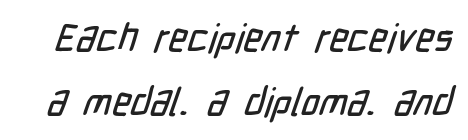
Letter spacing: default. The face used here is proportionally spaced, like ordinary book or web type. Does the type have serifs? No, each stem ends abruptly. In terms of leading, this rendering sits right in the middle. A bare baseline throughout the passage.
